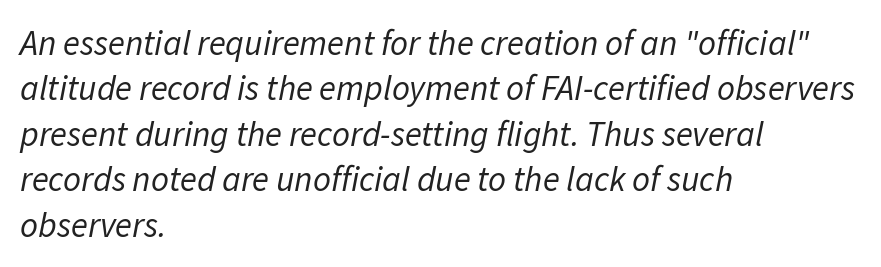
{"italic": "yes", "lean": "right", "slant_degrees": 11, "bold": "no", "weight": "regular", "width": "normal", "stroke_contrast": "low", "x_height": "medium", "monospaced": "no", "underline": "no", "align": "left", "line_spacing": "normal", "line_spacing_ratio": 1.3, "letter_spacing": "normal", "letter_spacing_em": 0.0, "glyph_px": 35}
